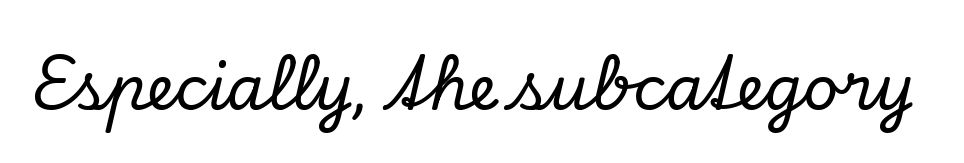
Each letter keeps its own natural width here, so spacing adapts to shape. These lines were composed using italics. Does the type have serifs? Yes, each stem ends in a small foot. Any mark beneath the type? The region is blank.
